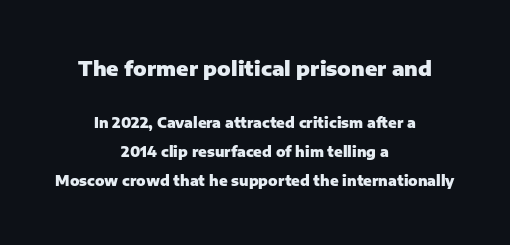
{"italic": "no", "bold": "yes", "underline": "no", "align": "center", "line_spacing": "loose", "line_spacing_ratio": 2.08, "letter_spacing": "normal", "letter_spacing_em": 0.0, "larger_block": "first", "size_ratio": 1.43, "glyph_px": 20}
